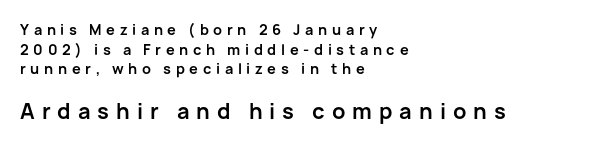
{"italic": "no", "bold": "yes", "underline": "no", "align": "left", "line_spacing": "normal", "line_spacing_ratio": 1.4, "letter_spacing": "wide", "letter_spacing_em": 0.33, "larger_block": "second", "size_ratio": 1.5, "glyph_px": 21}
